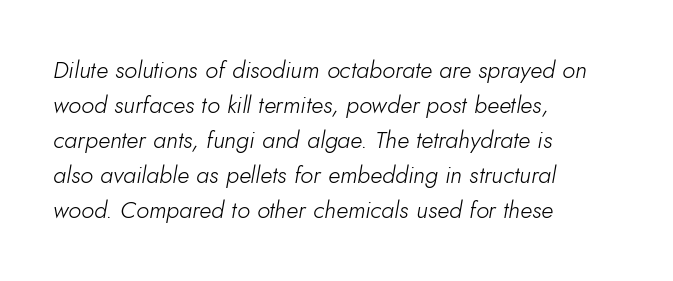
The image shows 24 px text type, italic (leaning right); set left-aligned, normal line spacing (1.46x), normal letter spacing, not underlined.
